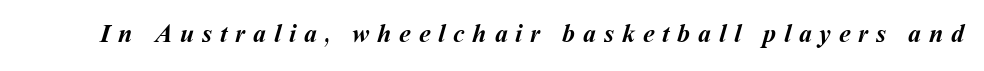
Summary of weight: heavy, a full bold. A clean baseline with only descenders dipping below it. These lines have a slow, spaced-out rhythm from letter to letter.
